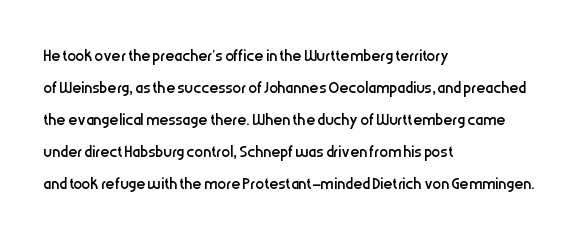
{"italic": "no", "bold": "no", "underline": "no", "align": "left", "line_spacing": "normal", "line_spacing_ratio": 1.45, "letter_spacing": "normal", "letter_spacing_em": 0.0, "glyph_px": 22}
